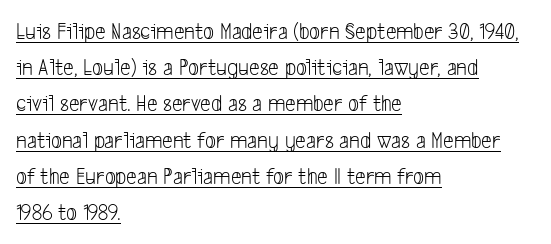
{"bold": "no", "underline": "yes", "align": "left", "line_spacing": "normal", "line_spacing_ratio": 1.51, "letter_spacing": "normal", "letter_spacing_em": 0.0, "glyph_px": 24}
